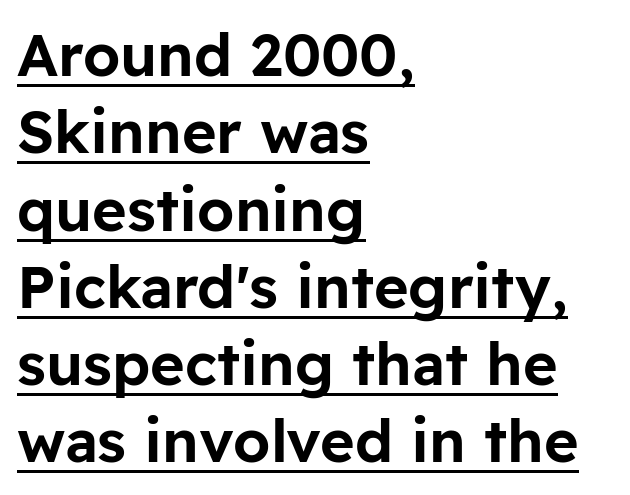
The image shows 59 px sans-serif type, upright; set left-aligned, normal line spacing (1.31x), normal letter spacing, underlined; low stroke contrast and a medium x-height.
